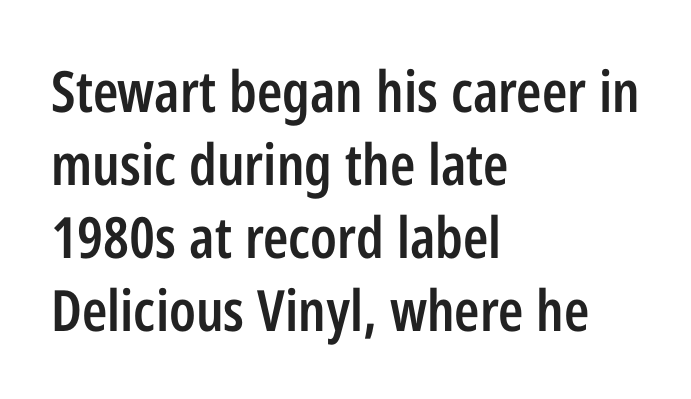
The rendering anchors every line to the left-hand side. A typesetter would mark this as roman, not italic. The passage shown stacks its lines at a standard gap. Here the designer chose a conventional face with non-uniform glyph widths. The words here are not underlined.
